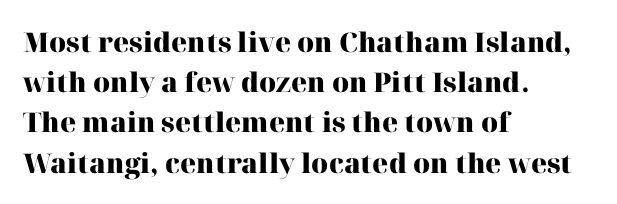
The image shows 27 px bold type, upright; set left-aligned, normal line spacing (1.49x), normal letter spacing, not underlined.
